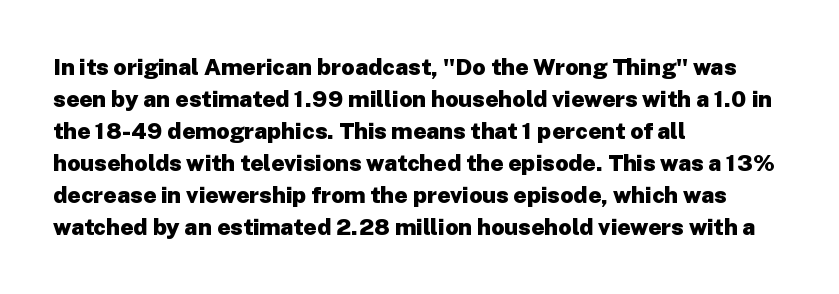
Q: Is the text bold? A: Yes.
Q: Is the text italic (slanted)? A: No, it is upright.
Q: Is the text underlined? A: No.
Q: How is the paragraph aligned? A: Left-aligned.
Q: Is the spacing between letters normal or unusually wide? A: Normal.
Q: Is the spacing between lines tight, normal or loose? A: Normal.
